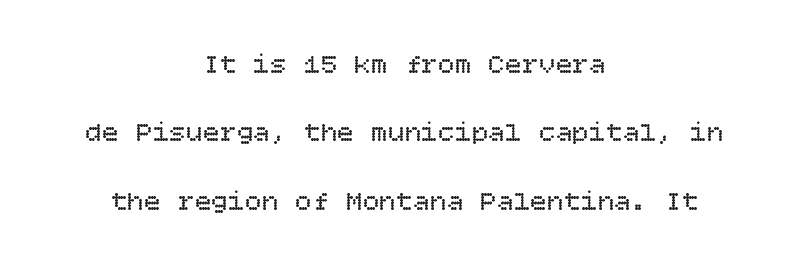
A roman cut, with each character standing at attention. The font is comparable to plain body text, perhaps lighter. Bare-footed words on every line. Horizontal bands of white between lines are thick stripes. The paragraph shown floats in the horizontal middle.
